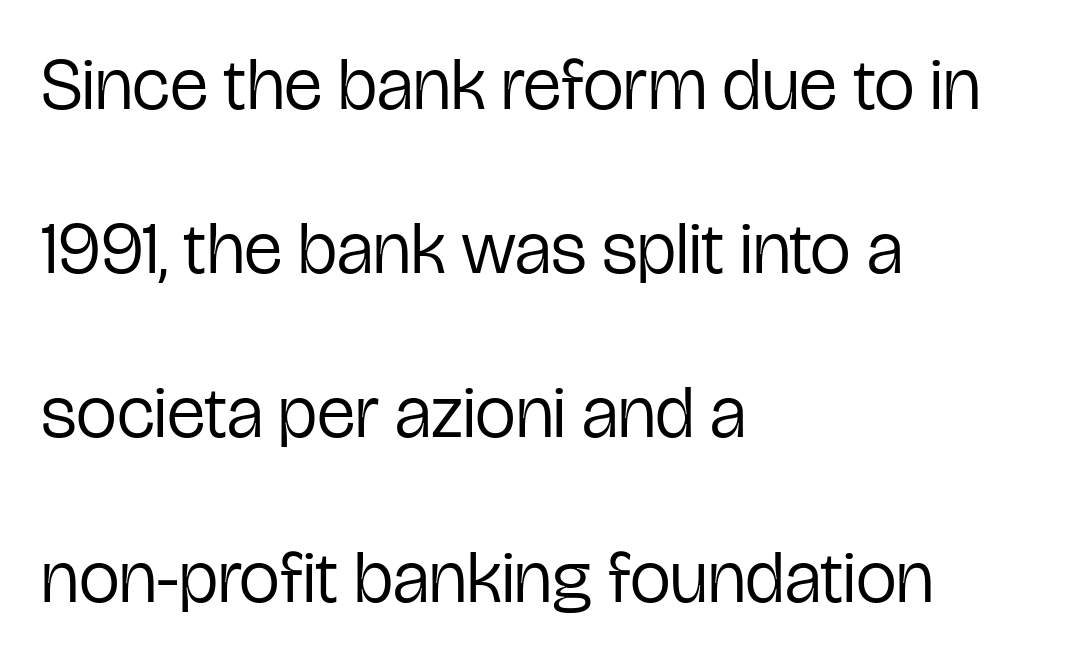
This sample trades compactness for vertical openness between lines. It's the straight-up-and-down kind of type. The rendering uses natural spacing where letterforms have individual widths. Anything drawn beneath the words? Only blank space. Default kerning and tracking; the words read as compact shapes.
